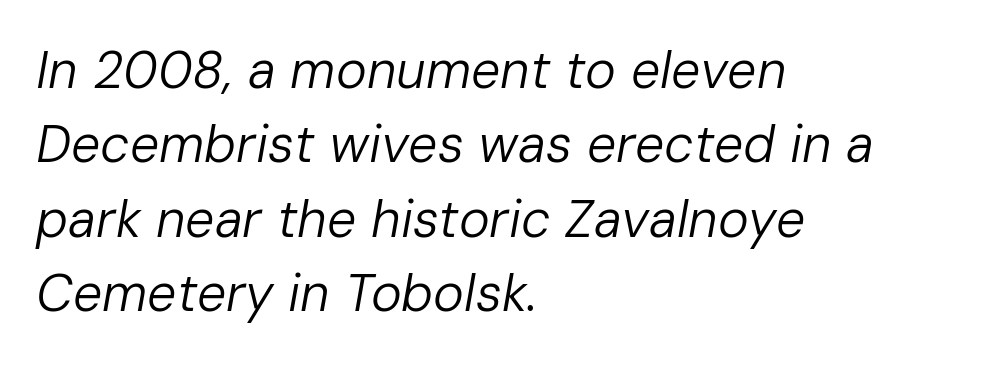
{"italic": "yes", "lean": "right", "slant_degrees": 10, "bold": "no", "weight": "regular", "width": "normal", "stroke_contrast": "low", "x_height": "medium", "monospaced": "no", "underline": "no", "align": "left", "line_spacing": "normal", "line_spacing_ratio": 1.43, "letter_spacing": "normal", "letter_spacing_em": 0.0, "glyph_px": 52}
